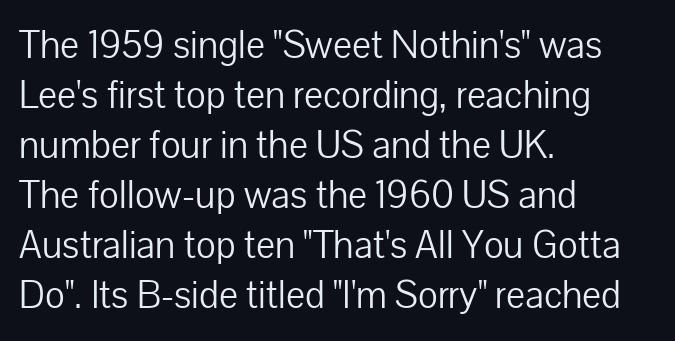
The image shows 40 px light sans-serif type, upright; set left-aligned, normal line spacing (1.25x), normal letter spacing, not underlined; low stroke contrast and a medium x-height.
